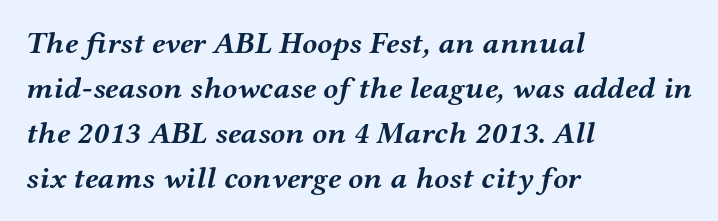
Compared with typical paragraphs, the rows here are spaced about the same. When letters slant like this, we call the style italic. The rendering uses natural spacing where letterforms have individual widths. A typesetter would call this zero additional tracking. Underline: absent. Line starts are locked; line ends wander.
